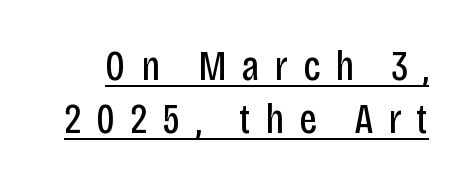
Think of a printed novel: that variable character pitch is what you see here. The rendered words wear a rule along their underside. The cut favours lightness, reaching ordinary text weight at its darkest. Every character sits straight up, as roman type does. A sans-serif font was chosen for this passage. The horizontal fit of the characters is loose and conspicuously gappy.
